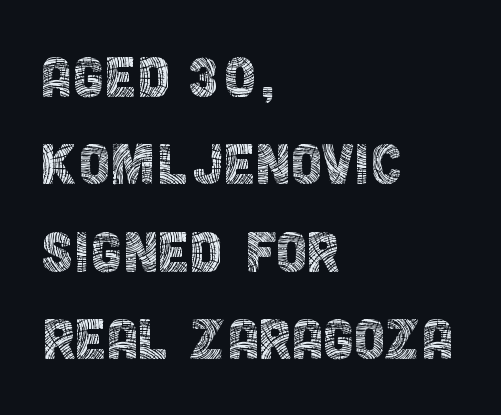
The image shows 71 px thin, condensed sans-serif type, upright; set left-aligned, line spacing 1.23x, normal letter spacing, not underlined; a large x-height.
